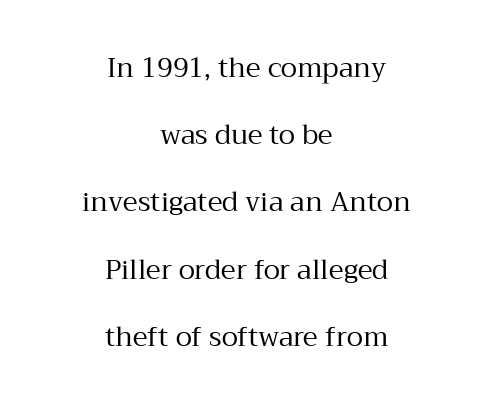
Words appear dense and cohesive because spacing is normal. Italic? Not at all — the glyphs are vertical. Vertical spacing — loose. The zone under the glyphs is completely vacant.
